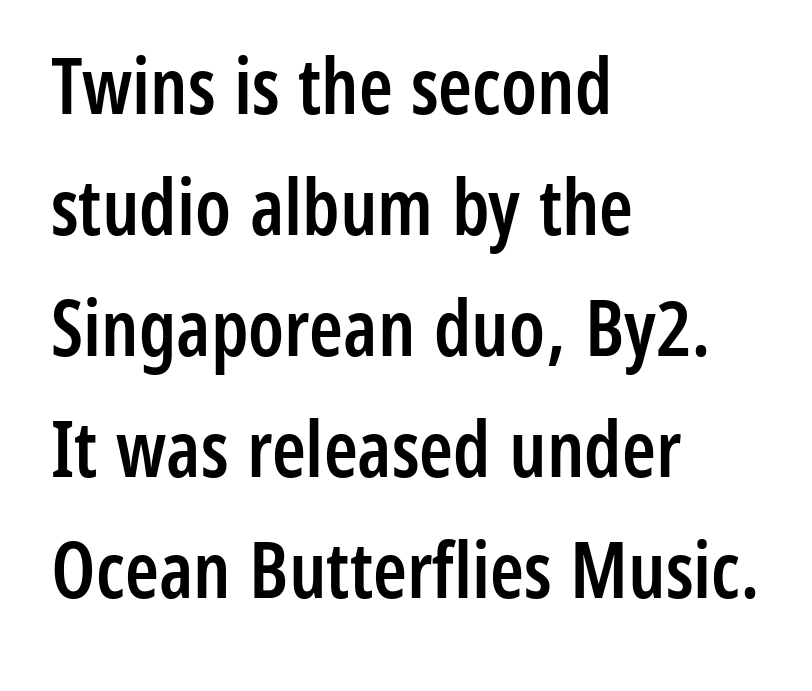
The image shows 77 px semibold, condensed sans-serif type, upright; set left-aligned, normal line spacing (1.57x), normal letter spacing, not underlined; low stroke contrast and a medium x-height.
